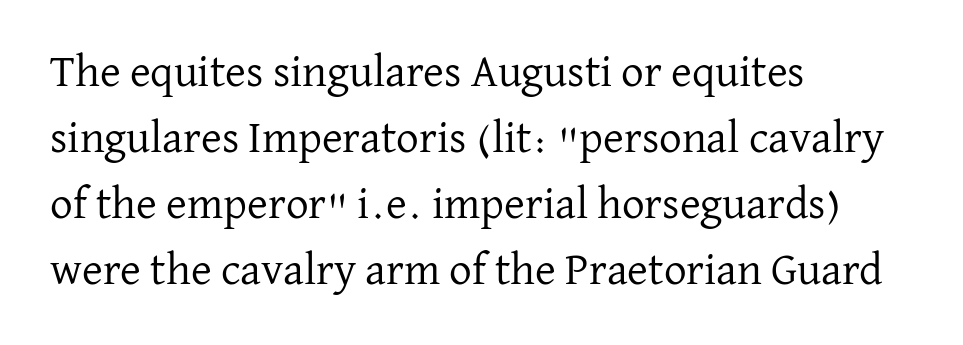
{"serif": "yes", "italic": "no", "bold": "no", "weight": "regular", "width": "normal", "stroke_contrast": "low", "x_height": "medium", "monospaced": "no", "underline": "no", "align": "left", "line_spacing": "normal", "line_spacing_ratio": 1.47, "letter_spacing": "normal", "letter_spacing_em": 0.0, "glyph_px": 45}
